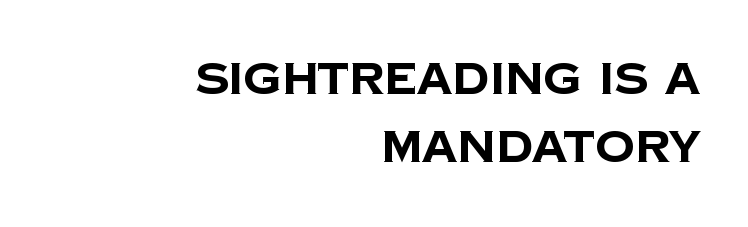
Q: Is the text bold? A: Yes.
Q: Is the typeface a serif or a sans-serif typeface? A: Sans-serif.
Q: Is the text underlined? A: No.
Q: How is the paragraph aligned? A: Right-aligned.
Q: Is the spacing between letters normal or unusually wide? A: Normal.
Q: Is the spacing between lines tight, normal or loose? A: Normal.
Q: Width (condensed, normal, or wide)? A: Normal.
Q: Stroke contrast? A: Low.
Q: x-height? A: Large.
Q: Monospaced? A: No.
